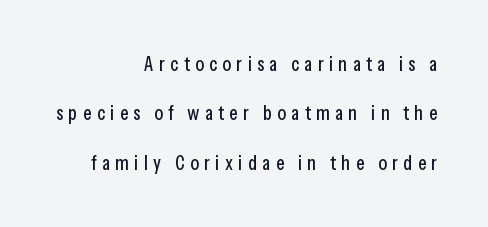
{"italic": "no", "underline": "no", "align": "right", "line_spacing": "loose", "line_spacing_ratio": 2.47, "letter_spacing": "wide", "letter_spacing_em": 0.27, "glyph_px": 20}
